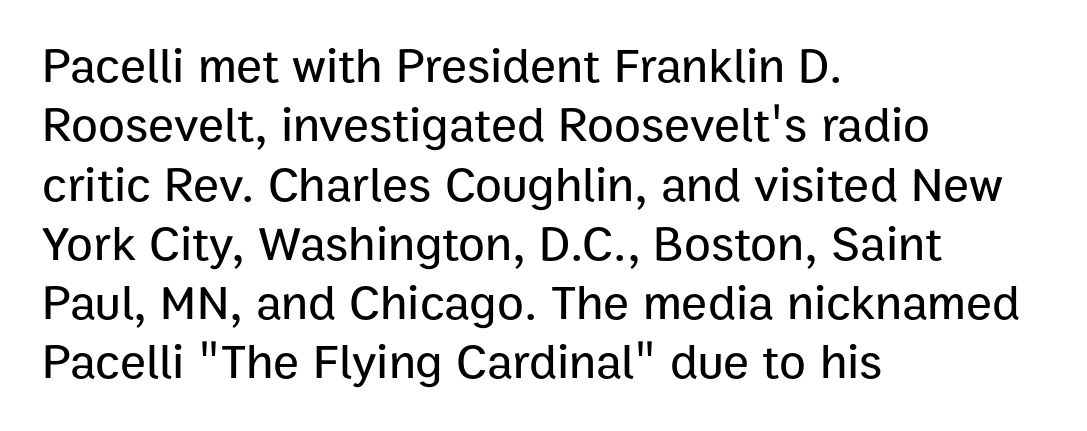
The image shows 49 px sans-serif type, upright; set left-aligned, line spacing 1.21x, normal letter spacing, not underlined; low stroke contrast and a medium x-height.
